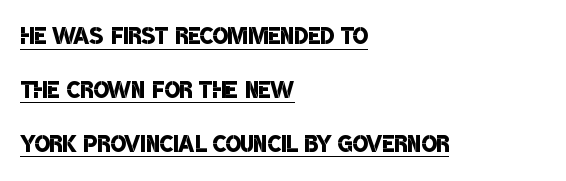
The image shows 32 px semibold, condensed sans-serif type; set left-aligned, normal line spacing (1.68x), normal letter spacing, underlined; low stroke contrast and a large x-height.
